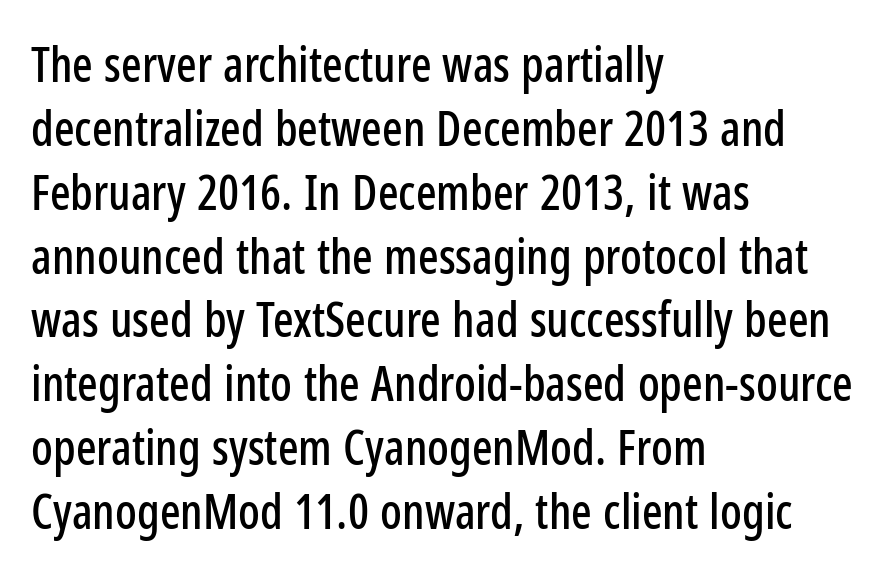
One-word summary of the alignment: left. Examine the stroke ends and you'll find no serifs. The type sits square on the baseline with zero lean. Letter spacing: default. Students, observe: this is what conventionally led text looks like.
